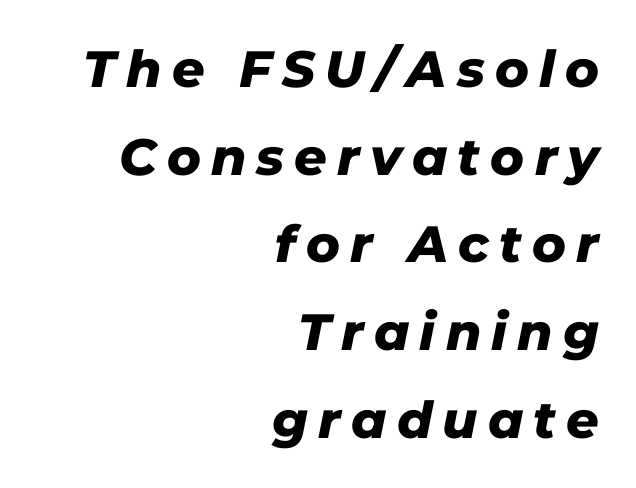
Q: Is the text bold? A: Yes.
Q: Is the text italic (slanted)? A: Yes, it leans right by about 11 degrees.
Q: Is the text underlined? A: No.
Q: How is the paragraph aligned? A: Right-aligned.
Q: Is the spacing between letters normal or unusually wide? A: Unusually wide.
Q: Width (condensed, normal, or wide)? A: Normal.
Q: Stroke contrast? A: Low.
Q: x-height? A: Medium.
Q: Monospaced? A: No.
